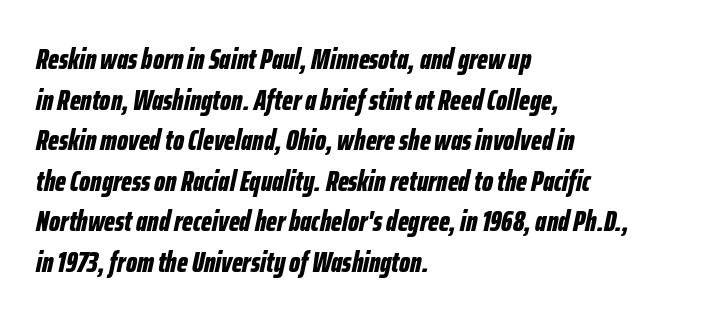
The image shows 29 px bold, condensed type, italic (leaning right); set left-aligned, normal line spacing (1.4x), normal letter spacing, not underlined; low stroke contrast and a medium x-height.
